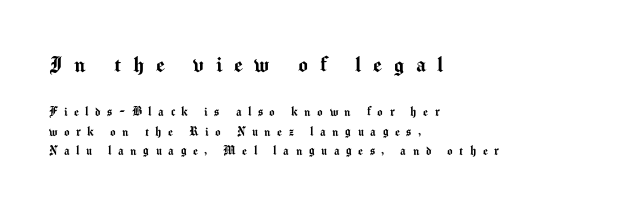
The image shows 25 px text type, upright; set left-aligned, normal line spacing (1.38x), unusually wide letter spacing (+0.47 em), not underlined; the first (top) block is 1.79x larger.
